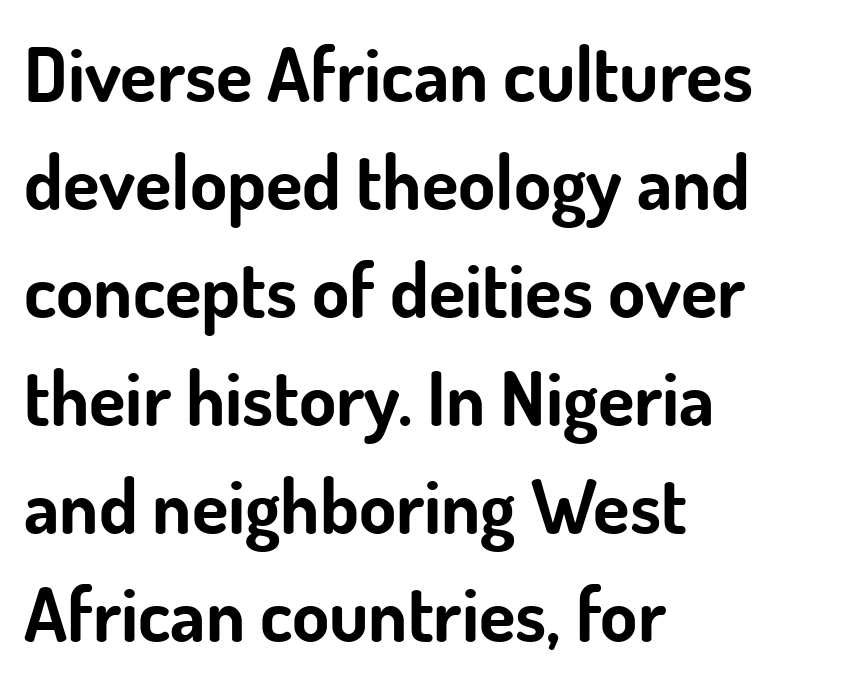
No feet cap the strokes, marking this as sans-serif type. Students, observe: this is what conventionally led text looks like. The letters stand straight up with perfectly vertical stems. The face used here is proportionally spaced, like ordinary book or web type. Each line starts at the same left margin while the right side varies. Tracking here is standard; glyphs follow each other at the usual distance.
